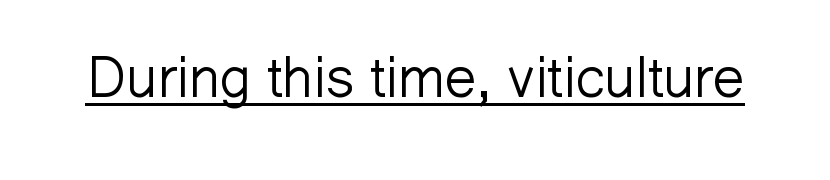
Q: Is the text bold? A: No.
Q: Is the text italic (slanted)? A: No, it is upright.
Q: Is the typeface a serif or a sans-serif typeface? A: Sans-serif.
Q: Is the text underlined? A: Yes.
Q: Is the spacing between letters normal or unusually wide? A: Normal.
Q: Width (condensed, normal, or wide)? A: Normal.
Q: Stroke contrast? A: Low.
Q: x-height? A: Medium.
Q: Monospaced? A: No.
